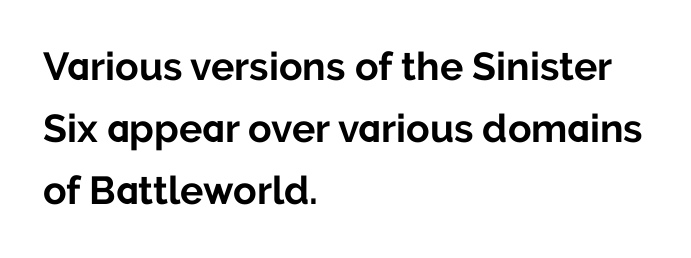
What stands out about the letter spacing? Nothing — it is the standard amount. The rendering shows plain stroke endings on the letterforms — a sans-serif design. Notice how the stems are strictly vertical — no italics here. Notice how thick the strokes are: this is what a full bold looks like. The space between consecutive lines is moderate.
